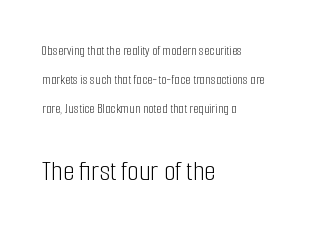
The image shows 30 px light, condensed sans-serif type, upright; set left-aligned, loose line spacing (2.06x), normal letter spacing, not underlined; the second (bottom) block is 2.14x larger; low stroke contrast and a medium x-height.
